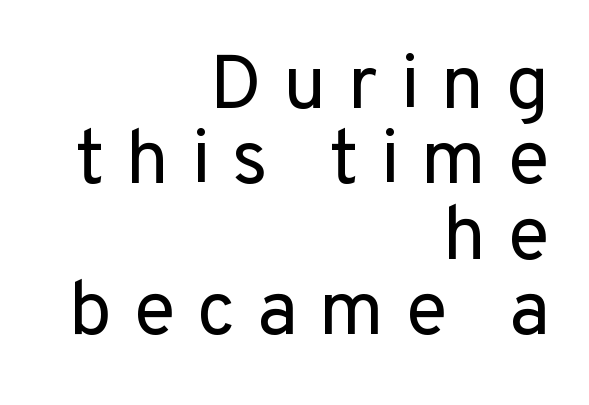
{"serif": "no", "italic": "no", "bold": "no", "weight": "regular", "width": "normal", "stroke_contrast": "low", "x_height": "medium", "monospaced": "no", "underline": "no", "align": "right", "line_spacing": "tight", "line_spacing_ratio": 0.98, "letter_spacing": "wide", "letter_spacing_em": 0.28, "glyph_px": 77}
